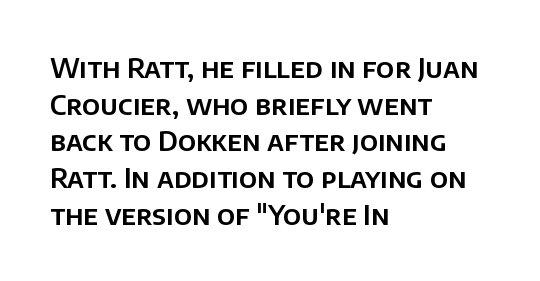
Q: Is the text italic (slanted)? A: No, it is upright.
Q: Is the text underlined? A: No.
Q: How is the paragraph aligned? A: Left-aligned.
Q: Is the spacing between letters normal or unusually wide? A: Normal.
Q: Is the spacing between lines tight, normal or loose? A: Normal.
